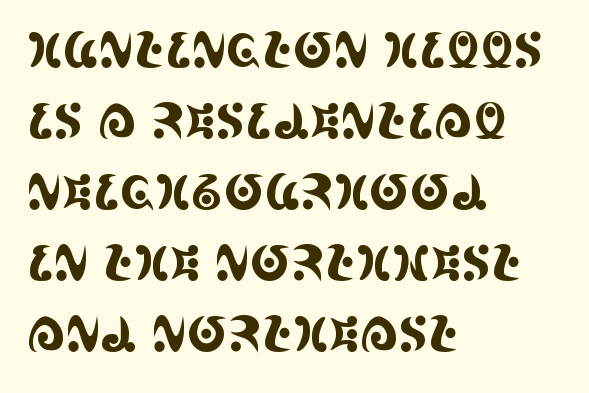
The image shows 48 px condensed serif type, upright; set left-aligned, normal line spacing (1.48x), normal letter spacing, not underlined; a large x-height.
